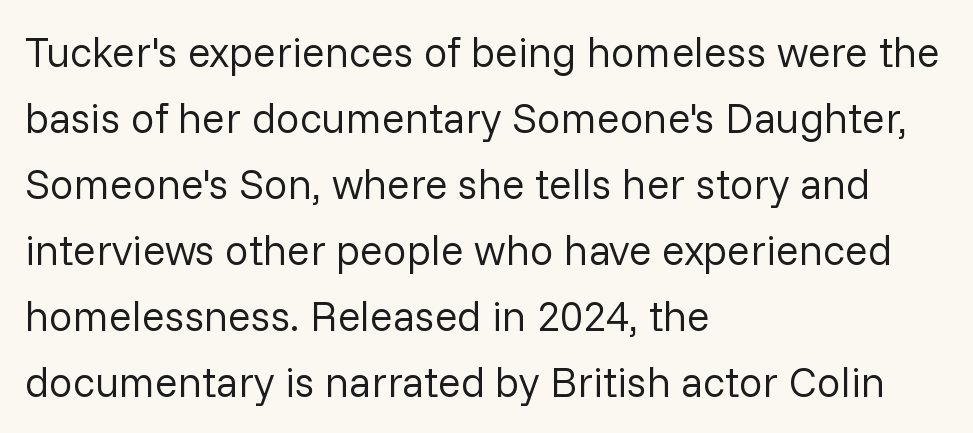
The image shows 42 px regular-weight sans-serif type, upright; set left-aligned, normal line spacing (1.57x), normal letter spacing, not underlined; low stroke contrast and a medium x-height.
